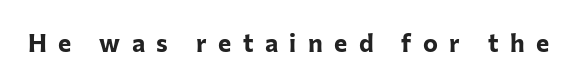
{"italic": "no", "bold": "yes", "underline": "no", "letter_spacing": "wide", "letter_spacing_em": 0.46, "glyph_px": 25}
